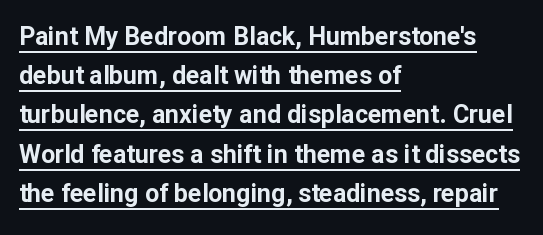
{"italic": "no", "bold": "yes", "underline": "yes", "align": "left", "line_spacing": "normal", "line_spacing_ratio": 1.57, "letter_spacing": "normal", "letter_spacing_em": 0.0, "glyph_px": 25}
